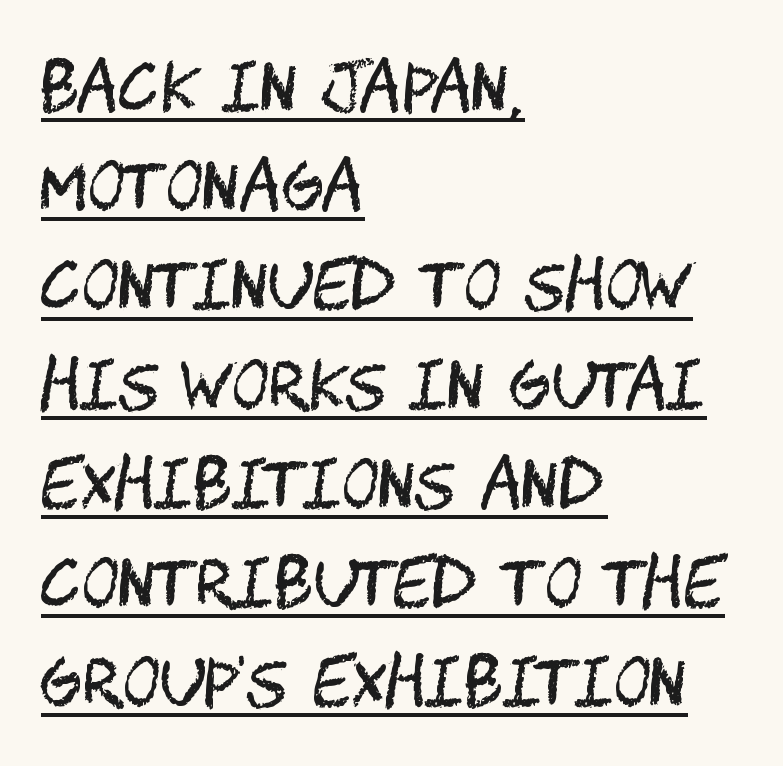
Tracking value appears to be zero — textbook default spacing. This block has exactly the height ordinary leading produces. The string is rendered with underlining switched on. Stems and bowls with no extra thickness — not bold.
